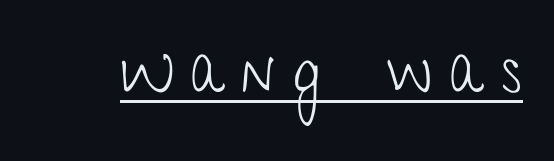
Weight: not bold — regular or lighter. A baseline rule has been typeset under these characters. This rendering widens character spacing well past its baseline value. Font category for this specimen: sans-serif. Rendered with straight, roman letterforms.
